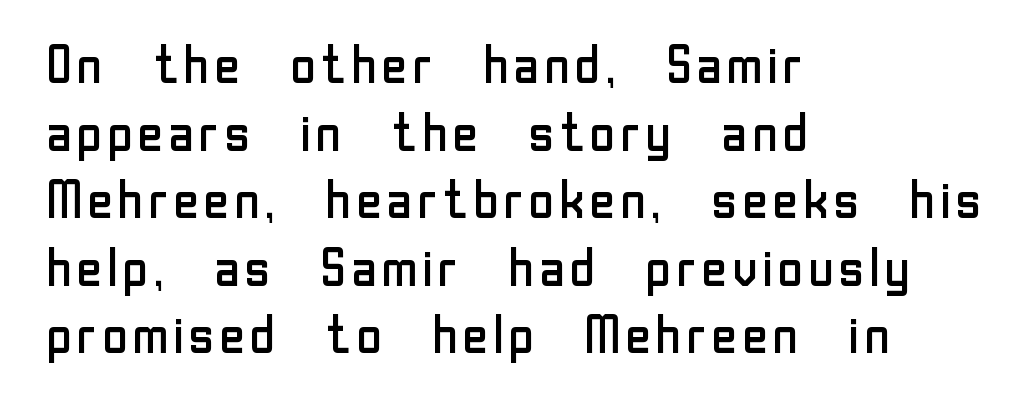
The letterforms sit shoulder to shoulder at normal distance. Stem width sits at or under what a default text font uses. Do the characters align in a grid? No, the font is proportional. Unlike italic type, these characters show no tilt at all. Leftover space on each line is placed entirely after the last word.
